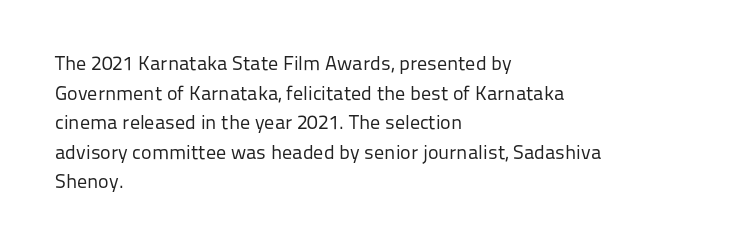
The image shows 20 px text type, upright; set left-aligned, normal line spacing (1.48x), normal letter spacing, not underlined.
